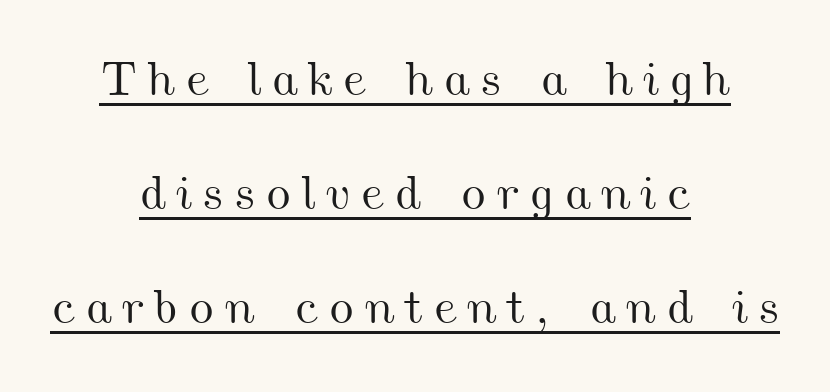
The image shows 49 px wide type; set centered, loose line spacing (2.33x), unusually wide letter spacing (+0.2 em), underlined; medium stroke contrast and a small x-height.
